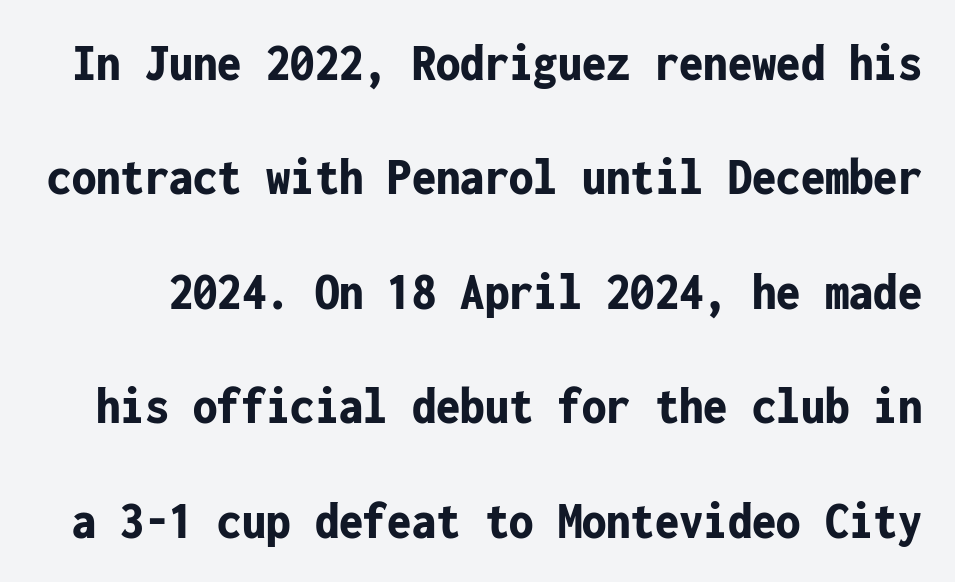
{"serif": "no", "italic": "no", "bold": "yes", "weight": "bold", "width": "condensed", "stroke_contrast": "low", "x_height": "medium", "monospaced": "yes", "underline": "no", "line_spacing": "loose", "line_spacing_ratio": 2.12, "letter_spacing": "normal", "letter_spacing_em": 0.0, "glyph_px": 54}
